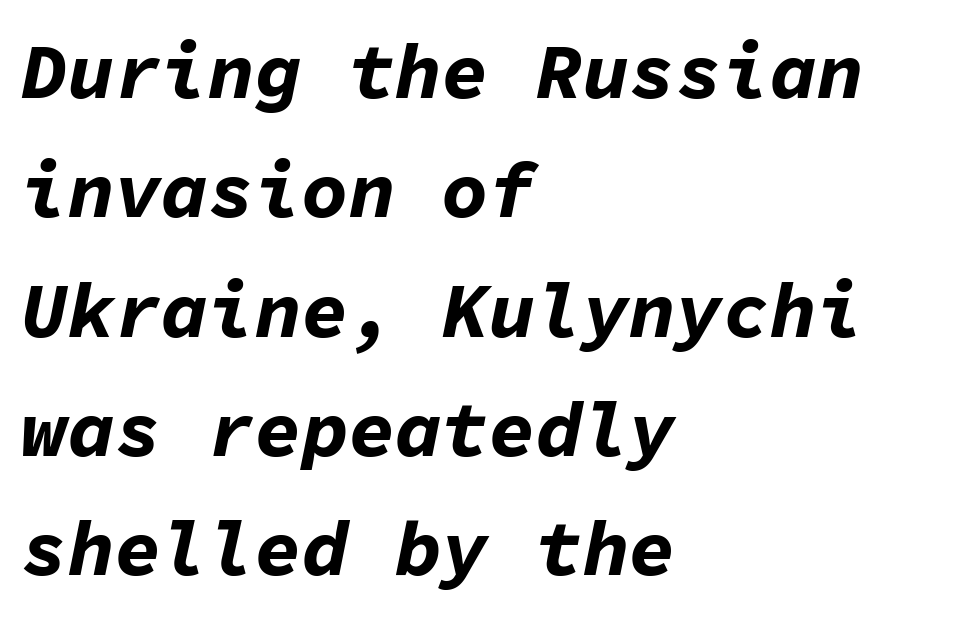
Stroke thickness is high; the sample reads as a true bold. This rendering leaves character spacing at its baseline value. The rendering uses a moderate line-height, typical for paragraphs. Typeset ragged right — the left edge is the straight one. The string is rendered with underlining switched off.
